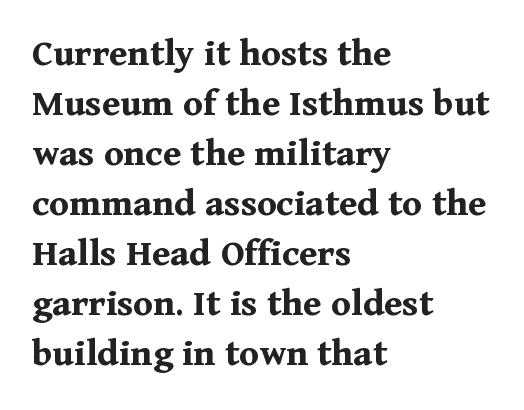
{"serif": "yes", "italic": "no", "bold": "yes", "weight": "bold", "width": "normal", "stroke_contrast": "medium", "x_height": "medium", "monospaced": "no", "underline": "no", "align": "left", "line_spacing": "normal", "line_spacing_ratio": 1.25, "letter_spacing": "normal", "letter_spacing_em": 0.0, "glyph_px": 40}
